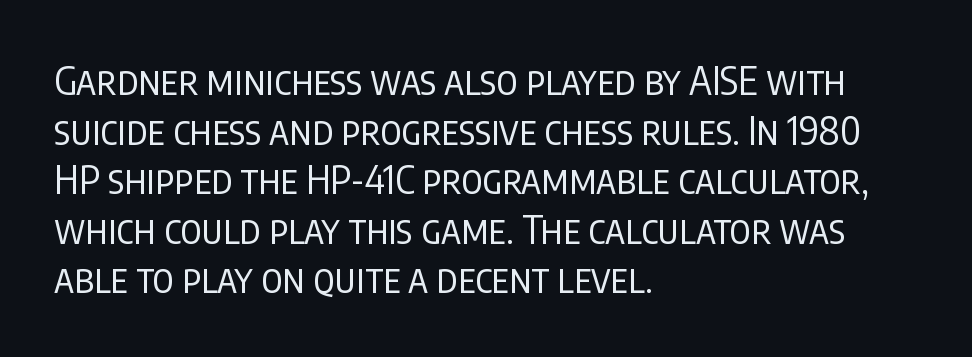
A clean baseline with only descenders dipping below it. Alignment: flush left. Is the letter spacing exaggerated? No — it looks like the ordinary default. The type family on display is of the sans-serif kind. A typesetter would call this proportional, since set widths differ per character. The passage shown is not bold in any degree.
